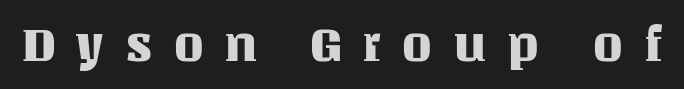
A clean baseline with only descenders dipping below it. Between one letter and the next there's a generous, obvious gap. In terms of posture, this sample is upright. The passage shown is typed in a proportional face where columns would drift.
